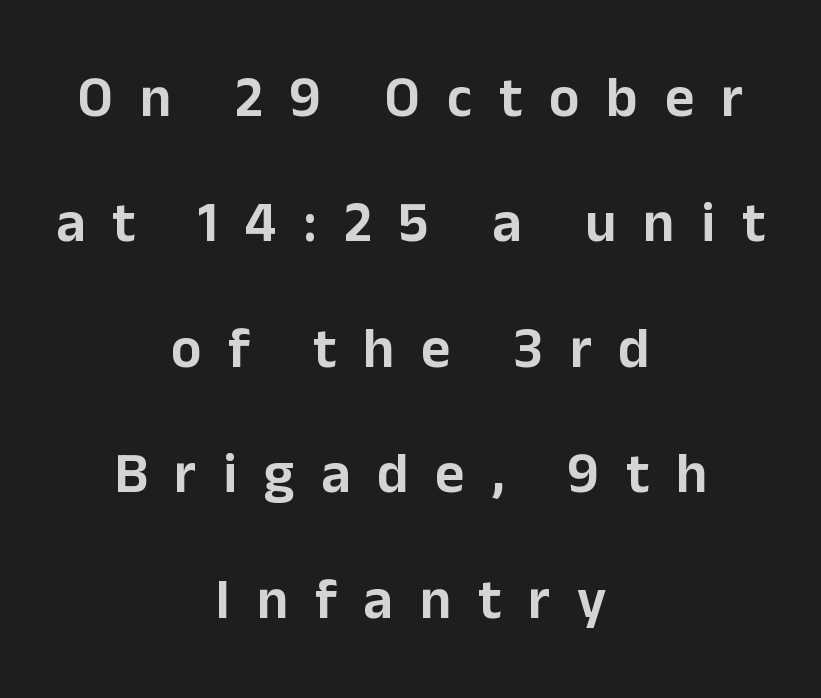
{"serif": "no", "italic": "no", "width": "normal", "stroke_contrast": "low", "x_height": "medium", "monospaced": "no", "underline": "no", "align": "center", "line_spacing": "loose", "line_spacing_ratio": 2.2, "letter_spacing": "wide", "letter_spacing_em": 0.47, "glyph_px": 57}
